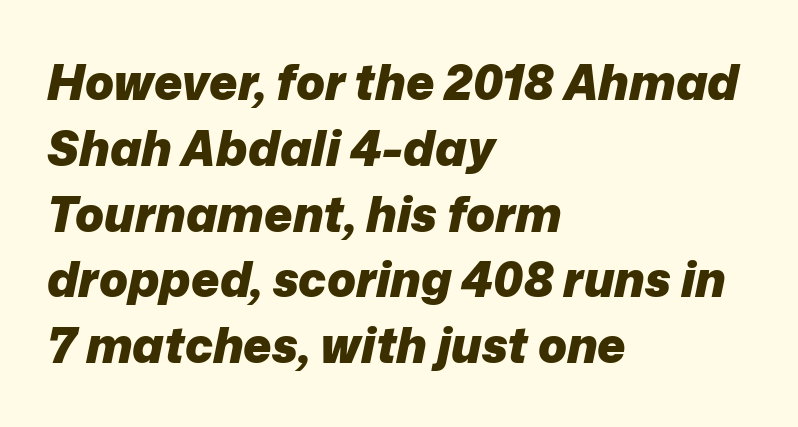
The image shows 48 px heavy type, italic (leaning right); set left-aligned, normal line spacing (1.37x), normal letter spacing, not underlined; low stroke contrast and a medium x-height.
